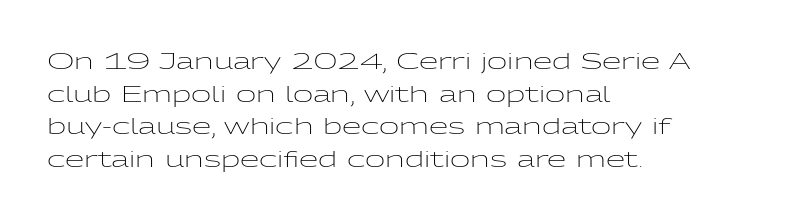
{"italic": "no", "bold": "no", "underline": "no", "align": "left", "line_spacing": "normal", "line_spacing_ratio": 1.48, "letter_spacing": "normal", "letter_spacing_em": 0.0, "glyph_px": 22}
